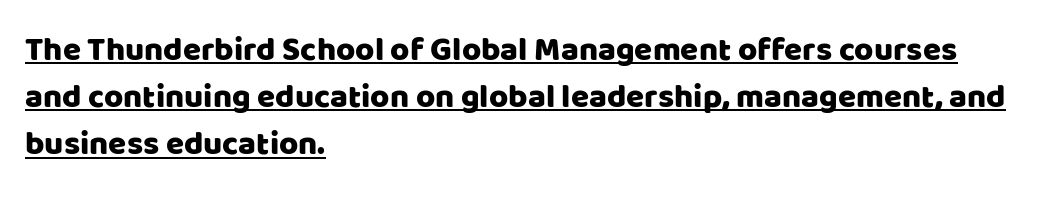
Q: Is the text italic (slanted)? A: No, it is upright.
Q: Is the typeface a serif or a sans-serif typeface? A: Sans-serif.
Q: Is the text underlined? A: Yes.
Q: How is the paragraph aligned? A: Left-aligned.
Q: Is the spacing between letters normal or unusually wide? A: Normal.
Q: Is the spacing between lines tight, normal or loose? A: Normal.
Q: Width (condensed, normal, or wide)? A: Normal.
Q: Stroke contrast? A: Low.
Q: x-height? A: Large.
Q: Monospaced? A: No.
